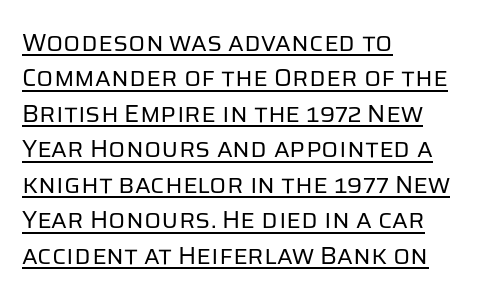
Q: Is the text bold? A: No.
Q: Is the text italic (slanted)? A: No, it is upright.
Q: Is the text underlined? A: Yes.
Q: How is the paragraph aligned? A: Left-aligned.
Q: Is the spacing between letters normal or unusually wide? A: Normal.
Q: Is the spacing between lines tight, normal or loose? A: Normal.
